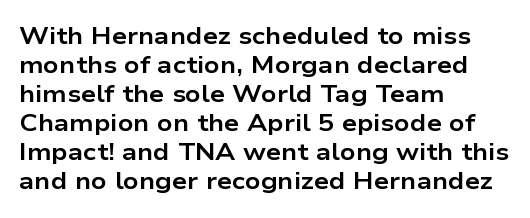
Q: Is the text bold? A: Yes.
Q: Is the text italic (slanted)? A: No, it is upright.
Q: Is the text underlined? A: No.
Q: How is the paragraph aligned? A: Left-aligned.
Q: Is the spacing between letters normal or unusually wide? A: Normal.
